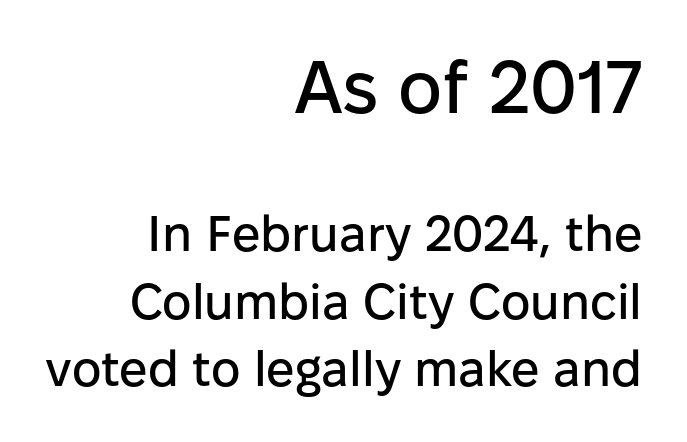
Q: Is the text italic (slanted)? A: No, it is upright.
Q: Is the typeface a serif or a sans-serif typeface? A: Sans-serif.
Q: Is the text underlined? A: No.
Q: How is the paragraph aligned? A: Right-aligned.
Q: Is the spacing between letters normal or unusually wide? A: Normal.
Q: Is the spacing between lines tight, normal or loose? A: Normal.
Q: Which block of text is set in a larger size, the first (top) or the second (bottom)? A: The first (top) one.
Q: Width (condensed, normal, or wide)? A: Normal.
Q: Stroke contrast? A: Low.
Q: x-height? A: Medium.
Q: Monospaced? A: No.
